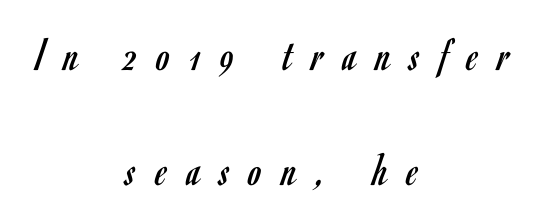
Here the designer chose a conventional face with non-uniform glyph widths. The face used here is a sans, in the tradition of grotesques and geometrics. The passage is arranged like a title page — every line centered. Does the leading feel generous? Absolutely, it's lavish. A clean baseline with only descenders dipping below it. The tracking reads as deliberately expanded to a designer's eye.
